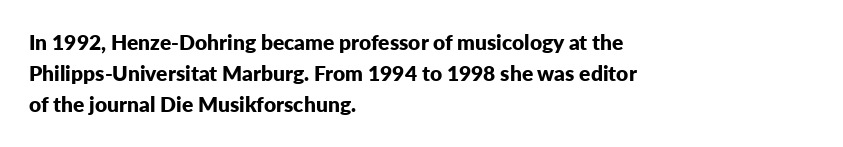
Q: Is the text bold? A: Yes.
Q: Is the text italic (slanted)? A: No, it is upright.
Q: Is the text underlined? A: No.
Q: How is the paragraph aligned? A: Left-aligned.
Q: Is the spacing between letters normal or unusually wide? A: Normal.
Q: Is the spacing between lines tight, normal or loose? A: Normal.
